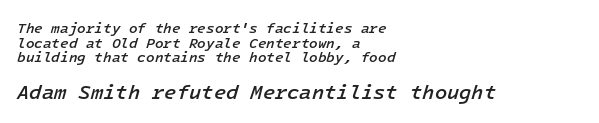
In terms of leading, this rendering errs on the cramped side. Slant detected: the letters are inclined. The strip under each line holds only bare page. Its strokes are somewhat broadened, the hallmark of semibold type. There is no visible air inserted between adjacent glyphs. Size hierarchy here favors the trailing block over the leading one.
